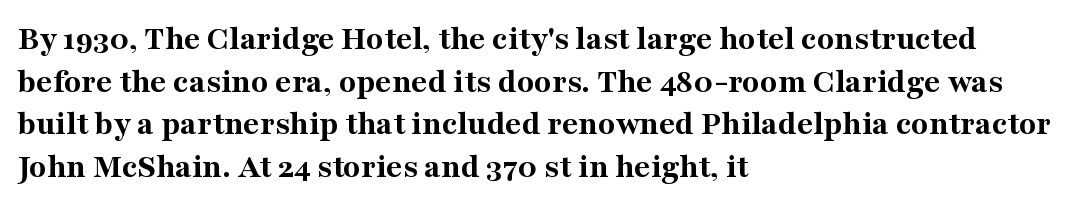
{"serif": "yes", "italic": "no", "bold": "yes", "weight": "bold", "width": "normal", "stroke_contrast": "medium", "x_height": "medium", "monospaced": "no", "underline": "no", "align": "left", "line_spacing_ratio": 1.22, "letter_spacing": "normal", "letter_spacing_em": 0.0, "glyph_px": 35}
